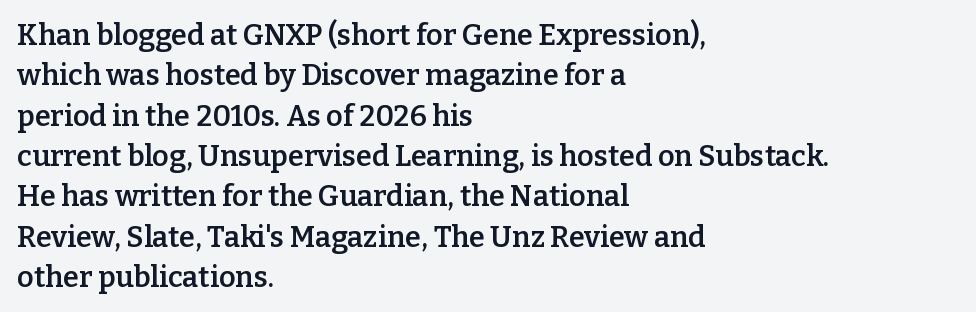
Q: Is the text bold? A: Semi-bold.
Q: Is the text italic (slanted)? A: No, it is upright.
Q: Is the typeface a serif or a sans-serif typeface? A: Serif.
Q: Is the text underlined? A: No.
Q: How is the paragraph aligned? A: Left-aligned.
Q: Is the spacing between letters normal or unusually wide? A: Normal.
Q: Is the spacing between lines tight, normal or loose? A: Normal.
Q: Width (condensed, normal, or wide)? A: Normal.
Q: Stroke contrast? A: Low.
Q: x-height? A: Medium.
Q: Monospaced? A: No.
